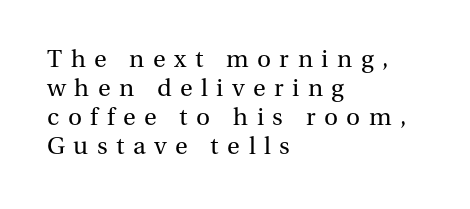
Q: Is the text bold? A: No.
Q: Is the text italic (slanted)? A: No, it is upright.
Q: Is the text underlined? A: No.
Q: How is the paragraph aligned? A: Left-aligned.
Q: Is the spacing between letters normal or unusually wide? A: Unusually wide.
Q: Is the spacing between lines tight, normal or loose? A: Tight.
